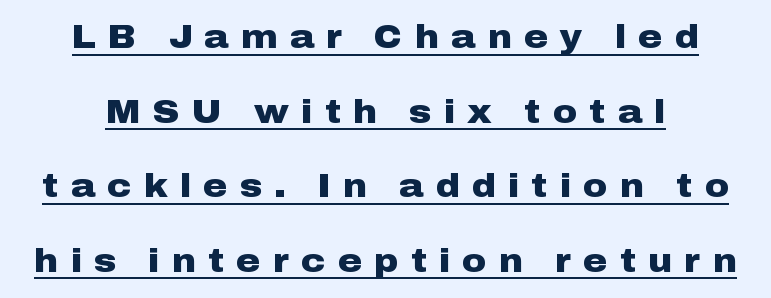
The image shows 33 px heavy, wide sans-serif type, upright; set loose line spacing (2.26x), unusually wide letter spacing (+0.37 em), underlined; low stroke contrast and a medium x-height.
